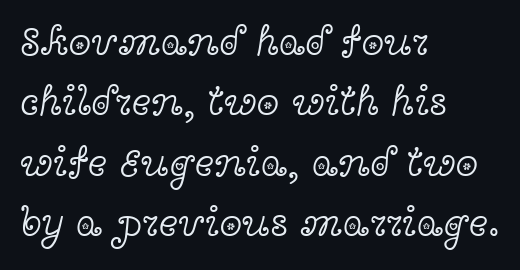
The image shows 41 px light, wide serif type, upright; set left-aligned, normal line spacing (1.47x), normal letter spacing, not underlined; a medium x-height.
